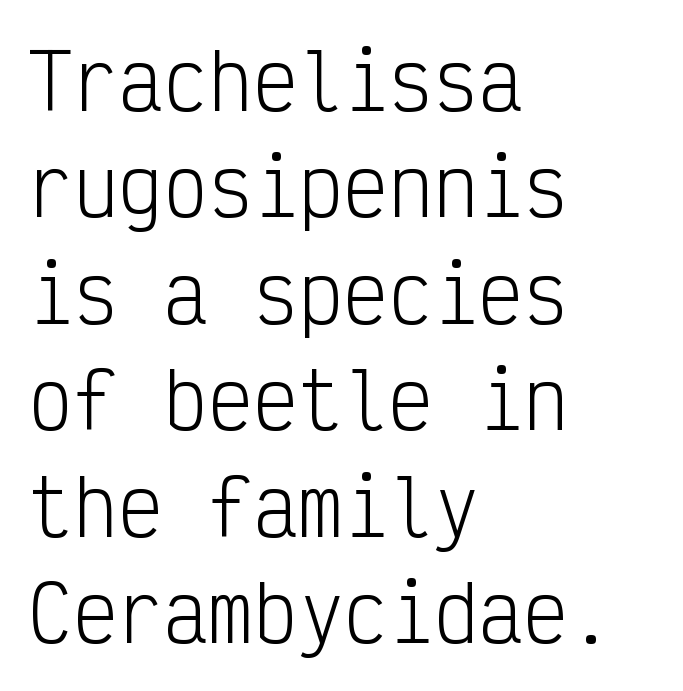
Q: Is the text bold? A: No.
Q: Is the text italic (slanted)? A: No, it is upright.
Q: Is the typeface a serif or a sans-serif typeface? A: Sans-serif.
Q: Is the text underlined? A: No.
Q: How is the paragraph aligned? A: Left-aligned.
Q: Is the spacing between letters normal or unusually wide? A: Normal.
Q: Is the spacing between lines tight, normal or loose? A: Normal.
Q: Width (condensed, normal, or wide)? A: Condensed.
Q: Stroke contrast? A: Low.
Q: x-height? A: Medium.
Q: Monospaced? A: Yes.
